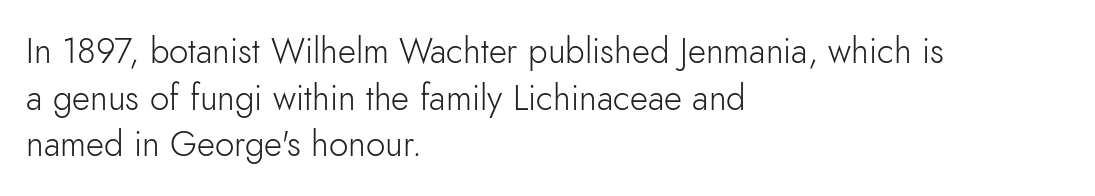
The lines sit at an ordinary, default distance from one another. Between one letter and the next there's only the usual sliver of space. The face used here is proportionally spaced, like ordinary book or web type. Honestly, there is no underline to notice here at all.
